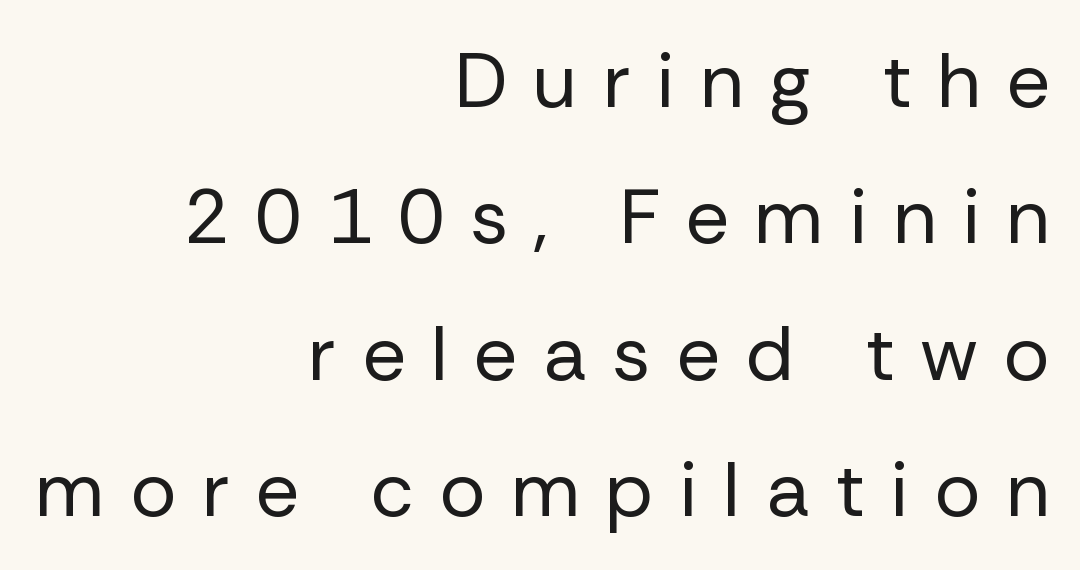
Q: Is the text bold? A: No.
Q: Is the text italic (slanted)? A: No, it is upright.
Q: Is the typeface a serif or a sans-serif typeface? A: Sans-serif.
Q: Is the text underlined? A: No.
Q: How is the paragraph aligned? A: Right-aligned.
Q: Is the spacing between letters normal or unusually wide? A: Unusually wide.
Q: Width (condensed, normal, or wide)? A: Normal.
Q: Stroke contrast? A: Low.
Q: x-height? A: Medium.
Q: Monospaced? A: No.
